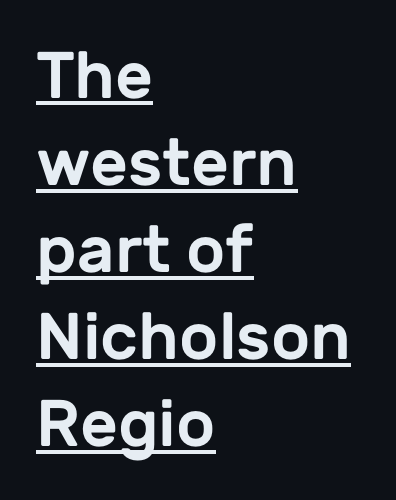
Unlike a traditional serif, this face leaves its strokes unadorned. In designer terms, the underline attribute is active on this setting. Is this a fixed-width face? No — the glyphs have proportional, varying widths. The font's upright variant was chosen for this text. Short and long lines alike share a common starting point at left. Spacing between characters is what you'd get straight out of the box.
